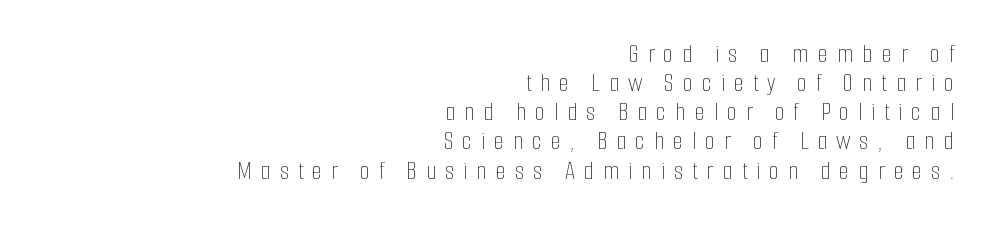
Q: Is the text bold? A: No.
Q: Is the text italic (slanted)? A: No, it is upright.
Q: Is the text underlined? A: No.
Q: How is the paragraph aligned? A: Right-aligned.
Q: Is the spacing between letters normal or unusually wide? A: Unusually wide.
Q: Is the spacing between lines tight, normal or loose? A: Tight.
